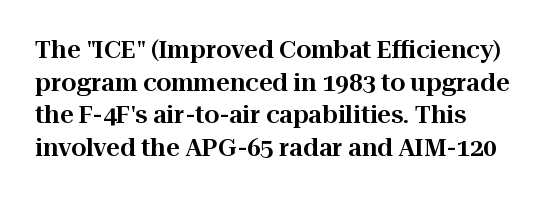
Q: Is the text italic (slanted)? A: No, it is upright.
Q: Is the text underlined? A: No.
Q: How is the paragraph aligned? A: Left-aligned.
Q: Is the spacing between letters normal or unusually wide? A: Normal.
Q: Is the spacing between lines tight, normal or loose? A: Normal.
